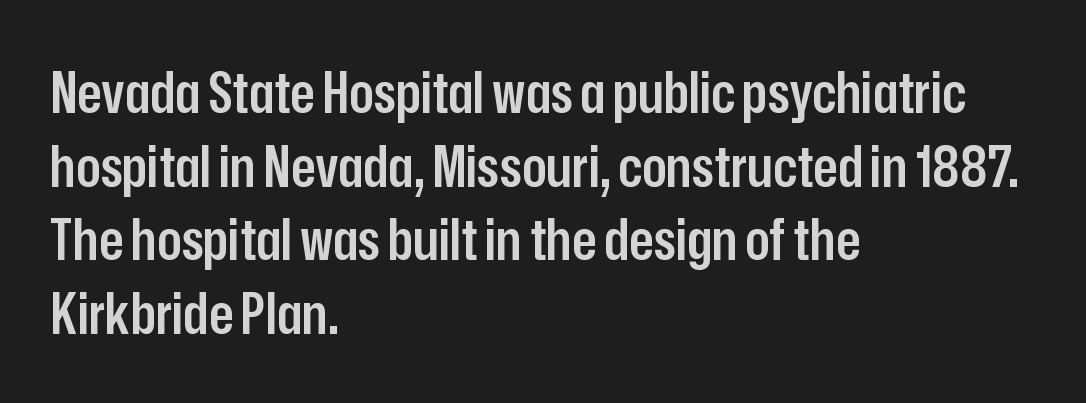
{"serif": "no", "italic": "no", "bold": "semi", "weight": "semibold", "width": "condensed", "stroke_contrast": "low", "x_height": "medium", "monospaced": "no", "underline": "no", "align": "left", "line_spacing": "normal", "line_spacing_ratio": 1.29, "letter_spacing": "normal", "letter_spacing_em": 0.0, "glyph_px": 57}
